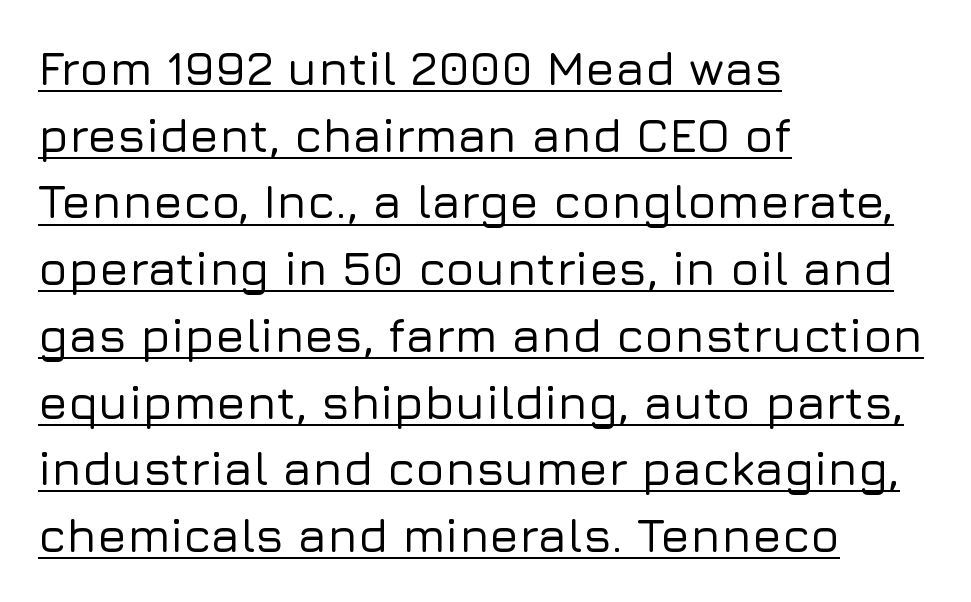
{"serif": "no", "italic": "no", "width": "normal", "stroke_contrast": "low", "x_height": "medium", "monospaced": "no", "underline": "yes", "align": "left", "line_spacing": "normal", "line_spacing_ratio": 1.39, "letter_spacing": "normal", "letter_spacing_em": 0.0, "glyph_px": 48}
